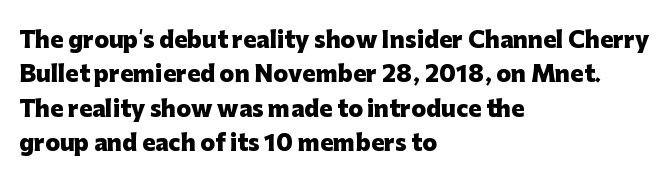
Q: Is the text bold? A: Yes.
Q: Is the text italic (slanted)? A: No, it is upright.
Q: Is the text underlined? A: No.
Q: How is the paragraph aligned? A: Left-aligned.
Q: Is the spacing between letters normal or unusually wide? A: Normal.
Q: Is the spacing between lines tight, normal or loose? A: Normal.
